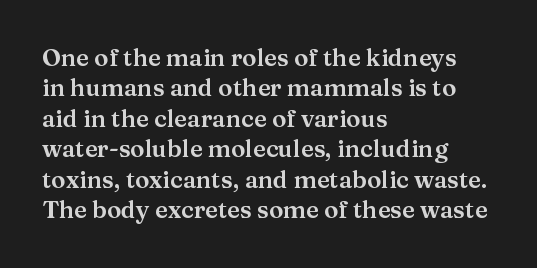
{"italic": "no", "underline": "no", "align": "left", "line_spacing": "normal", "line_spacing_ratio": 1.27, "letter_spacing": "normal", "letter_spacing_em": 0.0, "glyph_px": 24}
